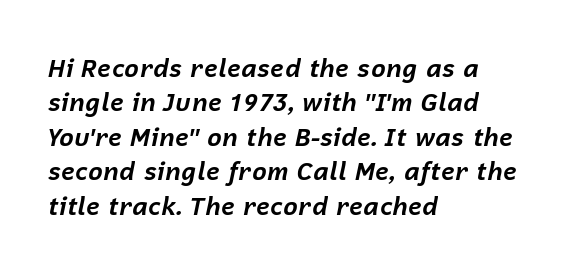
If you drew a line through each stem, it would be angled. Glance below the letters and you will spot only blank space. Set as a true bold cut, around the 700 mark. Compared with a centered layout, this one pins lines to the left instead. The letters sit at their default tracking, neither squeezed nor spread.
